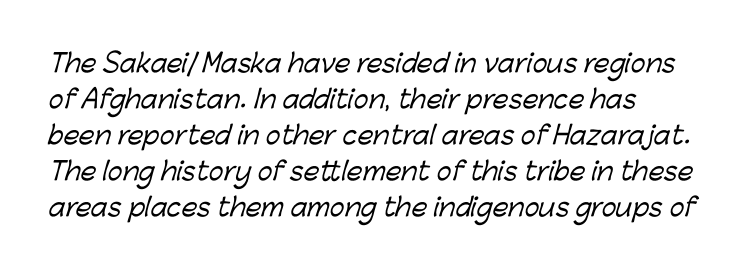
Casual observation: everything's shoved over to the left. In terms of letterspacing, this is plain default setting. The zone under the glyphs is completely vacant. This sample keeps an unexceptional amount of space between lines.
